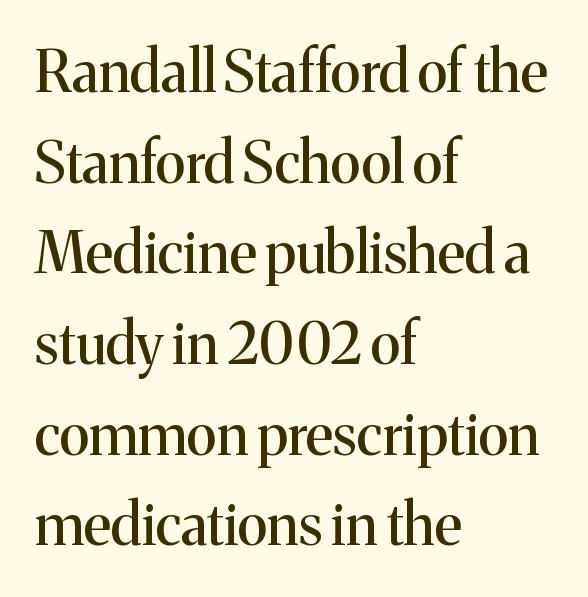
Looks like regular typesetting: each glyph gets only the width it needs. Does the leading feel generous? No, just average. This sample uses an upright cut, with every glyph sitting square on the baseline. Compared with typical body copy, the letter spacing here is the same. Alignment: flush left. Small tapered or slab feet sit at the stroke ends, so this counts as serif.
